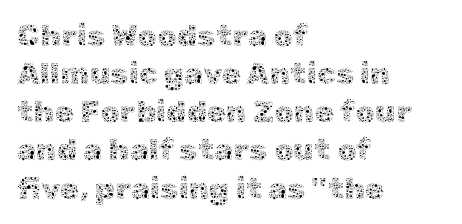
The font sits on the lighter half of the weight spectrum, regular included. Compared with a centered layout, this one pins lines to the left instead. Underlining? Definitely not there. In terms of posture, this sample is upright. The tracking reads as untouched default to a designer's eye.
